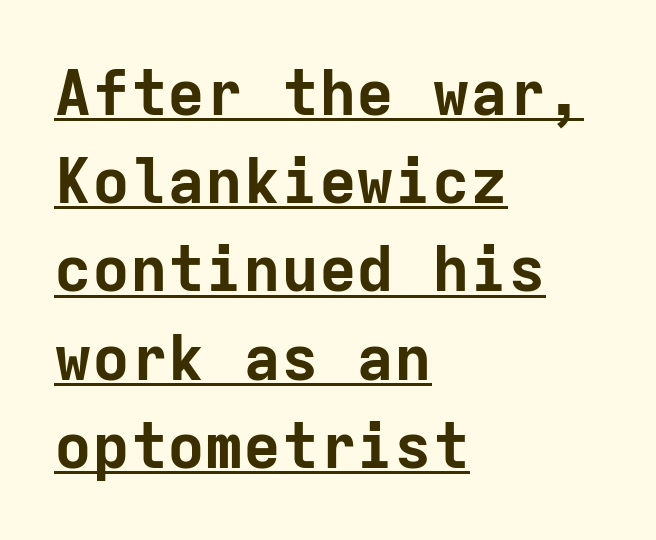
{"serif": "no", "italic": "no", "bold": "yes", "weight": "bold", "width": "normal", "stroke_contrast": "low", "x_height": "medium", "monospaced": "yes", "underline": "yes", "align": "left", "line_spacing": "normal", "line_spacing_ratio": 1.4, "letter_spacing": "normal", "letter_spacing_em": 0.0, "glyph_px": 63}
